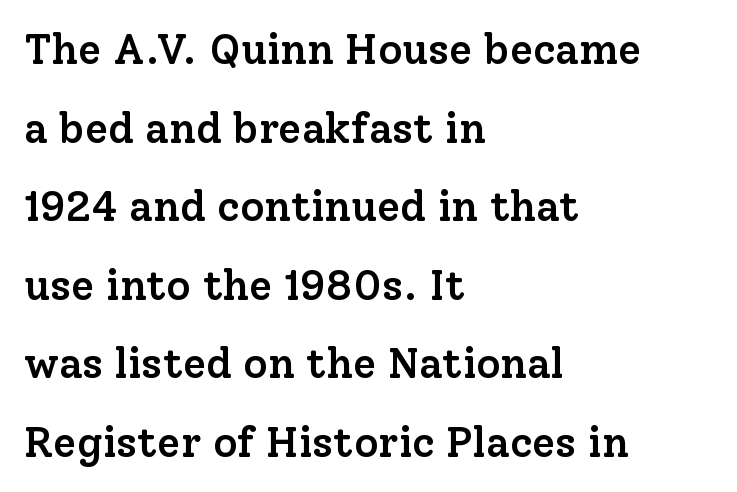
Q: Is the text bold? A: Semi-bold.
Q: Is the text italic (slanted)? A: No, it is upright.
Q: Is the typeface a serif or a sans-serif typeface? A: Serif.
Q: Is the text underlined? A: No.
Q: How is the paragraph aligned? A: Left-aligned.
Q: Is the spacing between letters normal or unusually wide? A: Normal.
Q: Width (condensed, normal, or wide)? A: Normal.
Q: Stroke contrast? A: Low.
Q: x-height? A: Medium.
Q: Monospaced? A: No.
